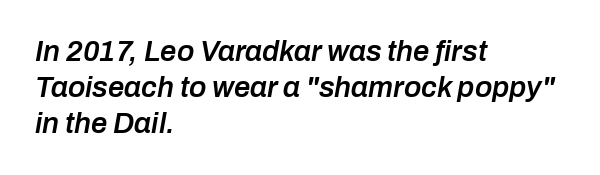
{"italic": "yes", "lean": "right", "slant_degrees": 10, "bold": "semi", "weight": "semibold", "width": "normal", "stroke_contrast": "low", "x_height": "medium", "monospaced": "no", "underline": "no", "align": "left", "line_spacing_ratio": 1.24, "letter_spacing": "normal", "letter_spacing_em": 0.0, "glyph_px": 29}
